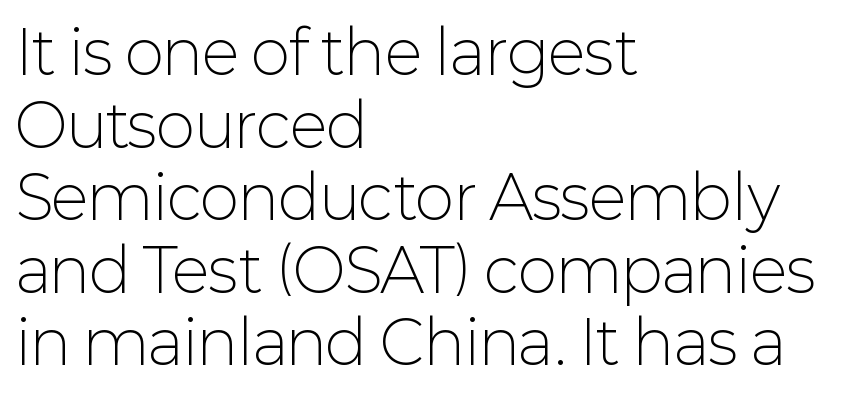
The image shows 60 px light sans-serif type, upright; set left-aligned, line spacing 1.21x, normal letter spacing, not underlined; low stroke contrast and a medium x-height.
